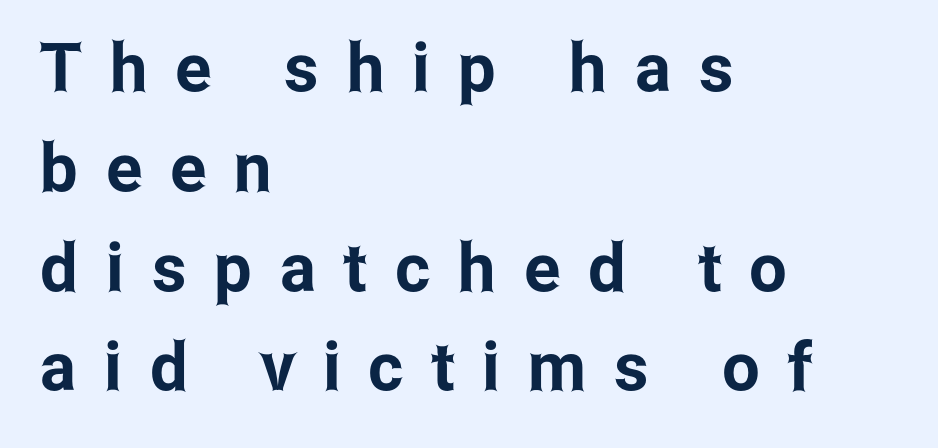
Each letter's strokes conclude bluntly, with no projecting serifs. The face used here is proportionally spaced, like ordinary book or web type. Regular leading. Check the space under the baseline: it is left empty. Honestly, the letter spacing is so wide it's the main thing you notice. Upright lettering throughout.
